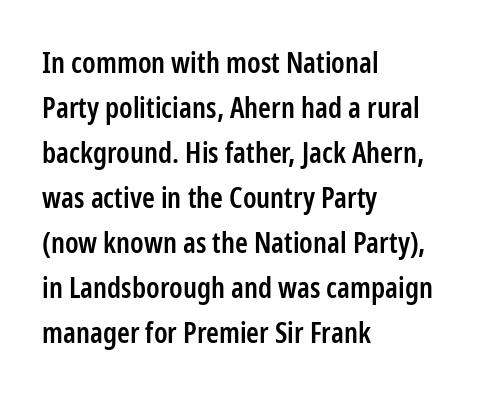
No word sits above an underline. The type family on display is of the sans-serif kind. These lines stack with their left ends in a neat column. Compared with typical paragraphs, the rows here are spaced about the same. The letterforms sit shoulder to shoulder at normal distance. As a designer I'd log this as weight 600, semibold.
